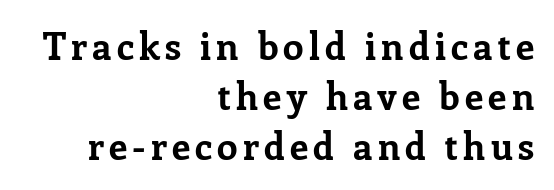
Lines of text with bare space underneath. Italic? Not at all — the glyphs are vertical. These lines sit exactly where default settings would place them. Is the type bold? Yes — the strokes are clearly thick and heavy. The text was rendered using a seriffed face with decorative stroke endings.
